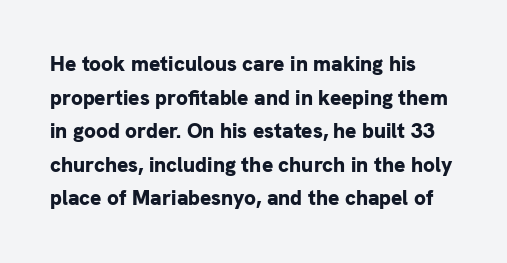
Leading: standard. What stands out about the letter spacing? Nothing — it is the standard amount. In terms of posture, this sample is upright. A bare baseline throughout the passage. On the weight axis this lands at bold, roughly 700.
